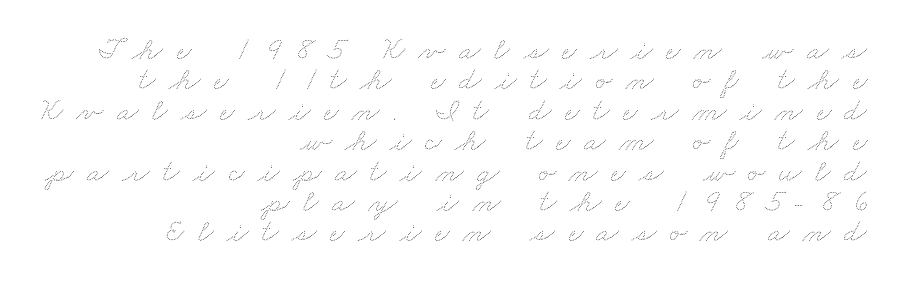
Q: Is the text bold? A: No.
Q: Is the text underlined? A: No.
Q: How is the paragraph aligned? A: Right-aligned.
Q: Is the spacing between letters normal or unusually wide? A: Unusually wide.
Q: Is the spacing between lines tight, normal or loose? A: Tight.
Q: Width (condensed, normal, or wide)? A: Wide.
Q: Stroke contrast? A: Medium.
Q: x-height? A: Small.
Q: Monospaced? A: No.
